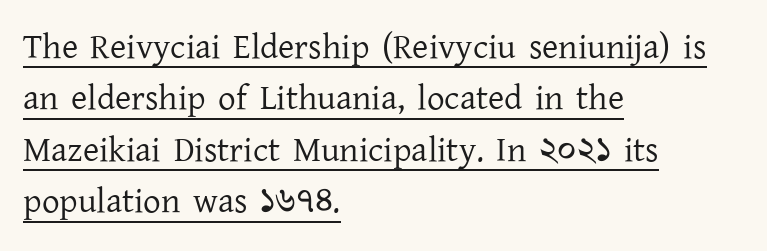
Q: Is the text bold? A: No.
Q: Is the text italic (slanted)? A: No, it is upright.
Q: Is the typeface a serif or a sans-serif typeface? A: Serif.
Q: Is the text underlined? A: Yes.
Q: How is the paragraph aligned? A: Left-aligned.
Q: Is the spacing between letters normal or unusually wide? A: Normal.
Q: Is the spacing between lines tight, normal or loose? A: Normal.
Q: Width (condensed, normal, or wide)? A: Normal.
Q: Stroke contrast? A: Low.
Q: x-height? A: Medium.
Q: Monospaced? A: No.
